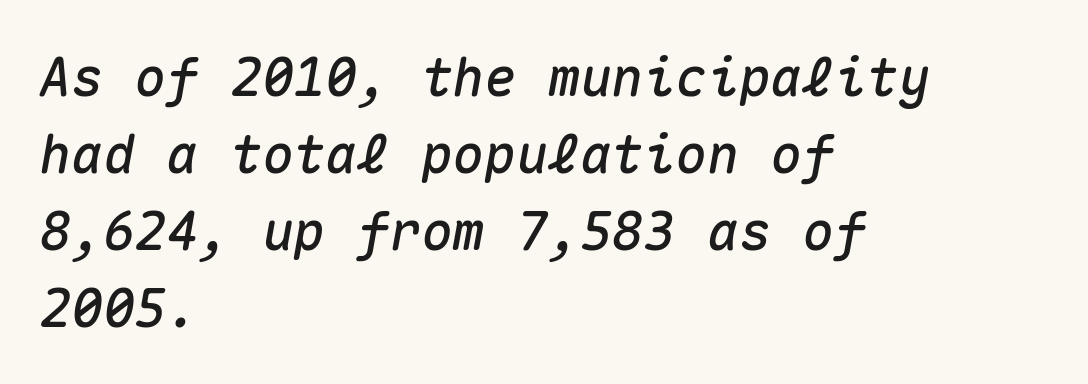
{"italic": "yes", "lean": "right", "slant_degrees": 10, "width": "normal", "stroke_contrast": "medium", "x_height": "medium", "monospaced": "yes", "underline": "no", "align": "left", "line_spacing": "normal", "line_spacing_ratio": 1.45, "letter_spacing": "normal", "letter_spacing_em": 0.0, "glyph_px": 53}
